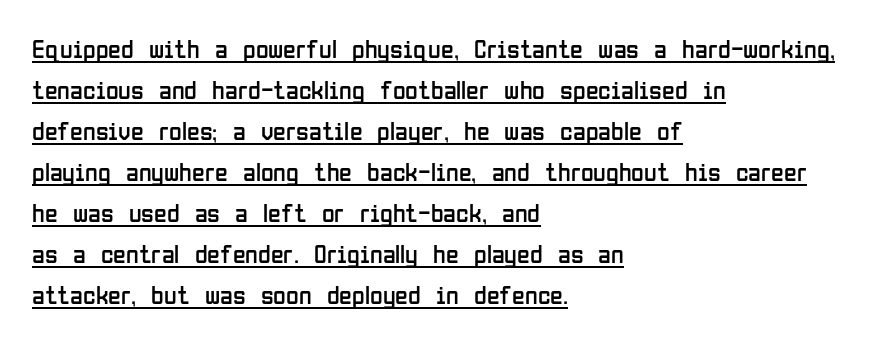
The image shows 26 px text type, upright; set left-aligned, normal line spacing (1.58x), normal letter spacing, underlined.
